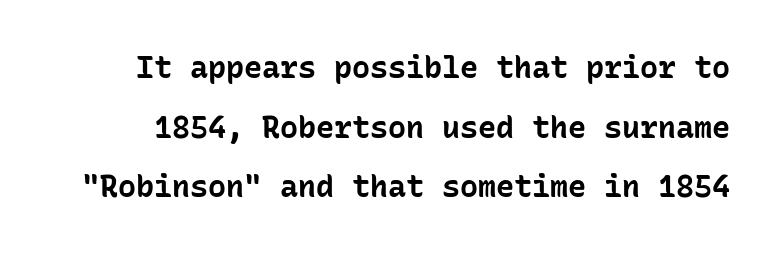
Q: Is the text bold? A: Yes.
Q: Is the text italic (slanted)? A: No, it is upright.
Q: Is the typeface a serif or a sans-serif typeface? A: Sans-serif.
Q: Is the text underlined? A: No.
Q: Is the spacing between letters normal or unusually wide? A: Normal.
Q: Is the spacing between lines tight, normal or loose? A: Loose.
Q: Width (condensed, normal, or wide)? A: Normal.
Q: Stroke contrast? A: Low.
Q: x-height? A: Medium.
Q: Monospaced? A: Yes.
